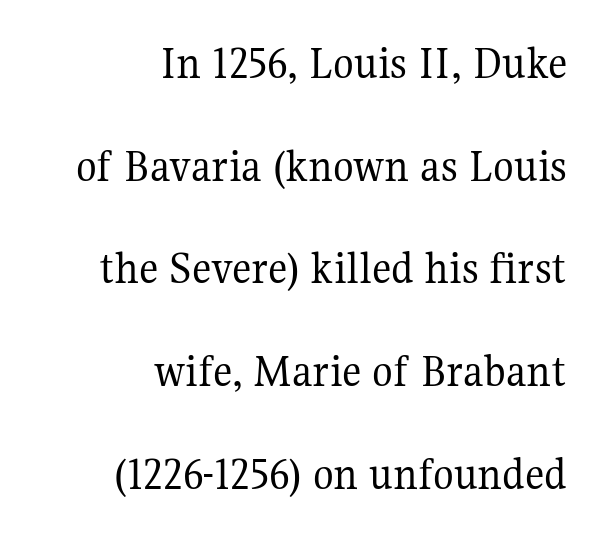
The image shows 48 px regular-weight serif type, upright; set right-aligned, loose line spacing (2.14x), normal letter spacing, not underlined; medium stroke contrast and a medium x-height.
